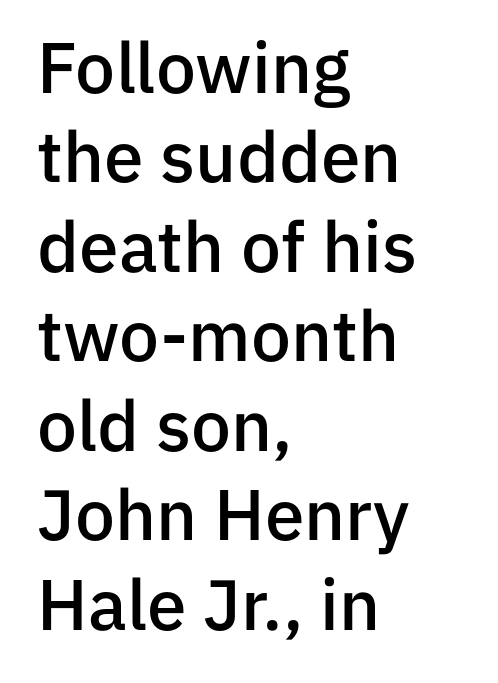
A bit beefed up — I'd call it semibold rather than bold. In terms of posture, this sample is upright. To sum up the face: it is a sans, with no serifs. What's the leading like? Ordinary, nothing unusual. Characters follow at the spacing the type designer built in.
